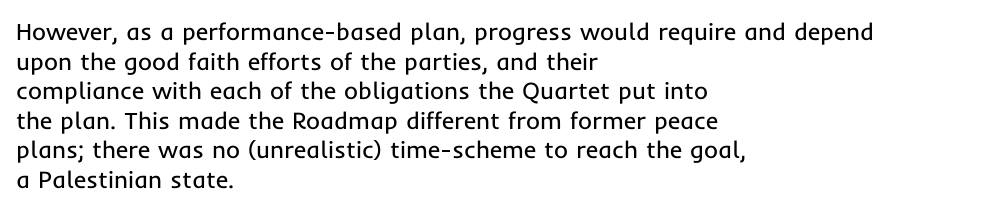
The image shows 24 px text type, upright; set left-aligned, line spacing 1.23x, normal letter spacing, not underlined.
